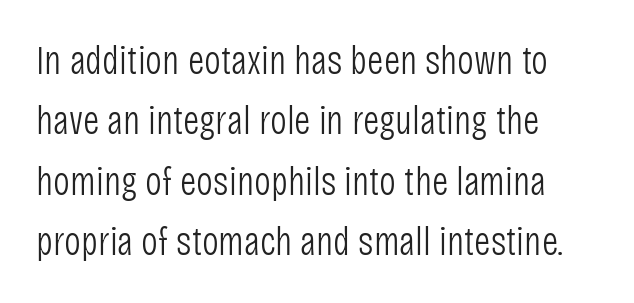
{"serif": "no", "italic": "no", "bold": "no", "weight": "light", "width": "condensed", "stroke_contrast": "low", "x_height": "large", "monospaced": "no", "underline": "no", "align": "left", "line_spacing": "normal", "line_spacing_ratio": 1.51, "letter_spacing": "normal", "letter_spacing_em": 0.0, "glyph_px": 40}
